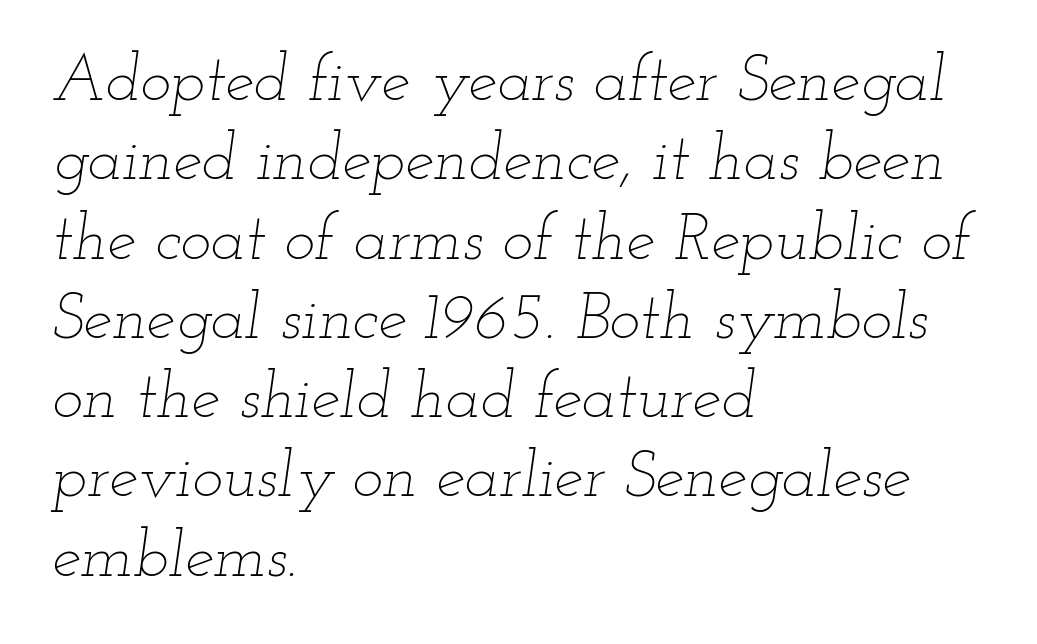
{"italic": "yes", "lean": "right", "slant_degrees": 12, "bold": "no", "weight": "thin", "width": "wide", "stroke_contrast": "low", "x_height": "small", "monospaced": "no", "underline": "no", "align": "left", "line_spacing_ratio": 1.22, "letter_spacing": "normal", "letter_spacing_em": 0.0, "glyph_px": 65}
